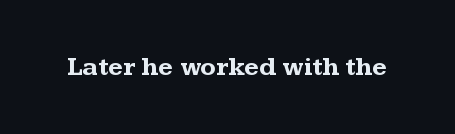
Only glyphs here, with clear space below each row. Rendered with straight, roman letterforms. The glyphs have the mass of a bold cut. Observe the ordinary spacing: letters are neighbours, not strangers.
